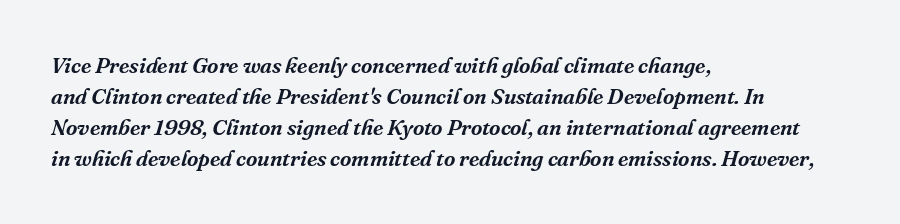
The image shows 22 px text type, italic (leaning right); set left-aligned, normal line spacing (1.41x), normal letter spacing, not underlined.
